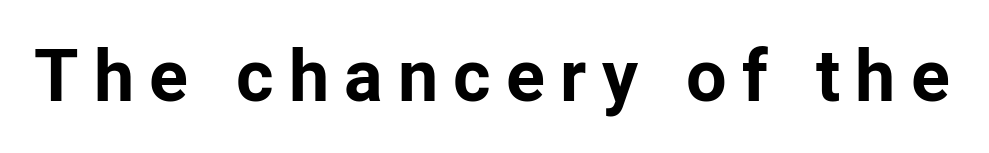
Grotesque or geometric, the face here clearly has no serifs. Descenders are the only things crossing below the line. Italic? Not at all — the glyphs are vertical. You could not count columns in this text — the font is proportionally spaced. Look at the stroke-to-counter ratio: heavy, a bold. What stands out about the letter spacing? Its width — letters are far apart.
